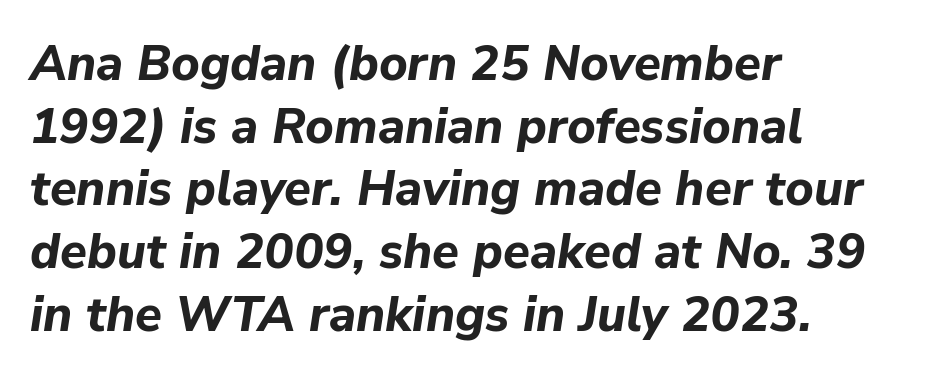
{"italic": "yes", "lean": "right", "slant_degrees": 9, "bold": "yes", "weight": "bold", "width": "normal", "stroke_contrast": "low", "x_height": "medium", "monospaced": "no", "underline": "no", "align": "left", "line_spacing": "normal", "line_spacing_ratio": 1.28, "letter_spacing": "normal", "letter_spacing_em": 0.0, "glyph_px": 49}
